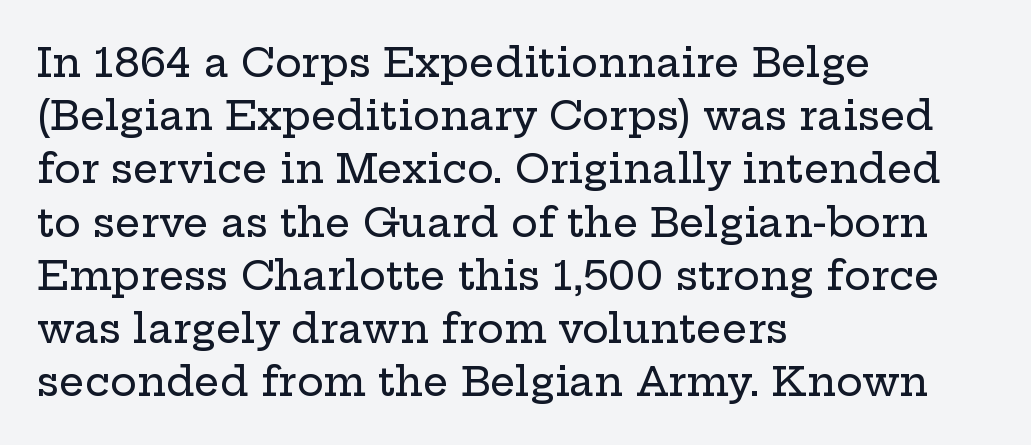
Q: Is the text italic (slanted)? A: No, it is upright.
Q: Is the typeface a serif or a sans-serif typeface? A: Serif.
Q: Is the text underlined? A: No.
Q: How is the paragraph aligned? A: Left-aligned.
Q: Is the spacing between letters normal or unusually wide? A: Normal.
Q: Is the spacing between lines tight, normal or loose? A: Normal.
Q: Width (condensed, normal, or wide)? A: Wide.
Q: Stroke contrast? A: Low.
Q: x-height? A: Medium.
Q: Monospaced? A: No.
